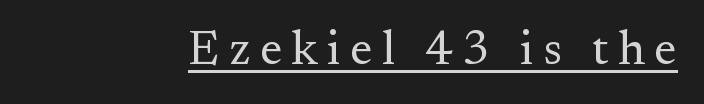
Q: Is the text bold? A: No.
Q: Is the text italic (slanted)? A: No, it is upright.
Q: Is the typeface a serif or a sans-serif typeface? A: Serif.
Q: Is the text underlined? A: Yes.
Q: Width (condensed, normal, or wide)? A: Normal.
Q: Stroke contrast? A: Medium.
Q: x-height? A: Small.
Q: Monospaced? A: No.
